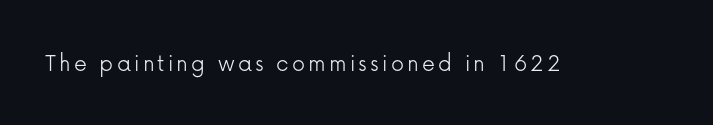
{"italic": "no", "bold": "no", "underline": "no", "glyph_px": 26}
